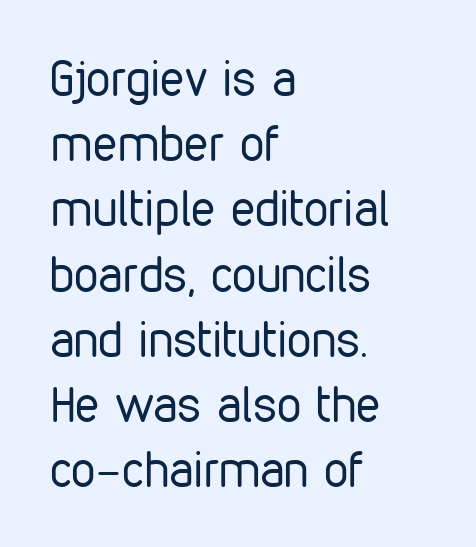
Q: Is the text bold? A: No.
Q: Is the text italic (slanted)? A: No, it is upright.
Q: Is the typeface a serif or a sans-serif typeface? A: Sans-serif.
Q: Is the text underlined? A: No.
Q: How is the paragraph aligned? A: Left-aligned.
Q: Is the spacing between letters normal or unusually wide? A: Normal.
Q: Is the spacing between lines tight, normal or loose? A: Normal.
Q: Width (condensed, normal, or wide)? A: Condensed.
Q: Stroke contrast? A: Low.
Q: x-height? A: Medium.
Q: Monospaced? A: No.
